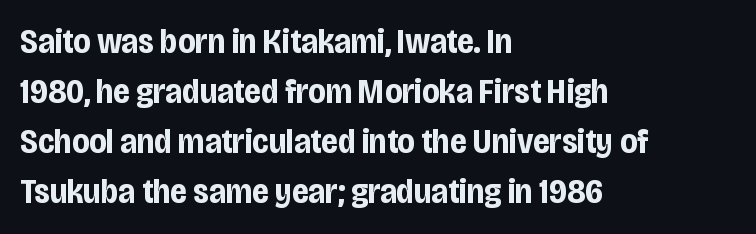
Note the varied advance widths — an 'i' is clearly narrower than an 'm'. Whoever set this chose a conventional vertical rhythm. Check the space under the baseline: it is left empty. The sample has been set heavy, in full bold. You can tell it's not italic because the verticals are truly vertical.
